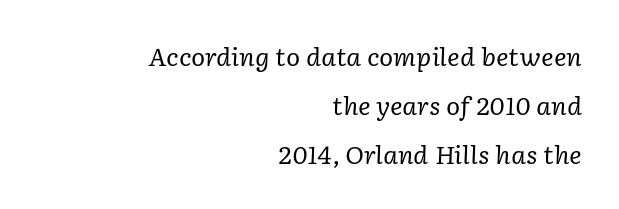
The typeface has the unassuming heft of standard copy or less. Descenders are the only things crossing below the line. The type is set solid horizontally, with unmodified tracking. This sample uses an oblique cut, with every glyph tilted off the vertical.
